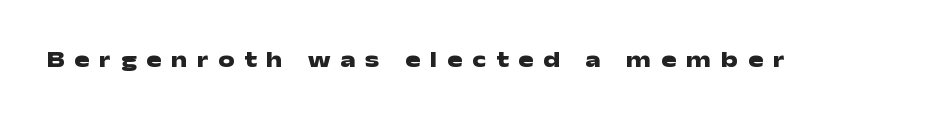
The image shows 23 px bold type, upright; set unusually wide letter spacing (+0.42 em), not underlined.
